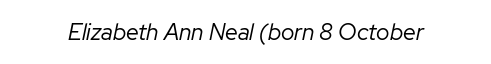
Q: Is the text bold? A: No.
Q: Is the text italic (slanted)? A: Yes, it leans right by about 12 degrees.
Q: Is the text underlined? A: No.
Q: Is the spacing between letters normal or unusually wide? A: Normal.
